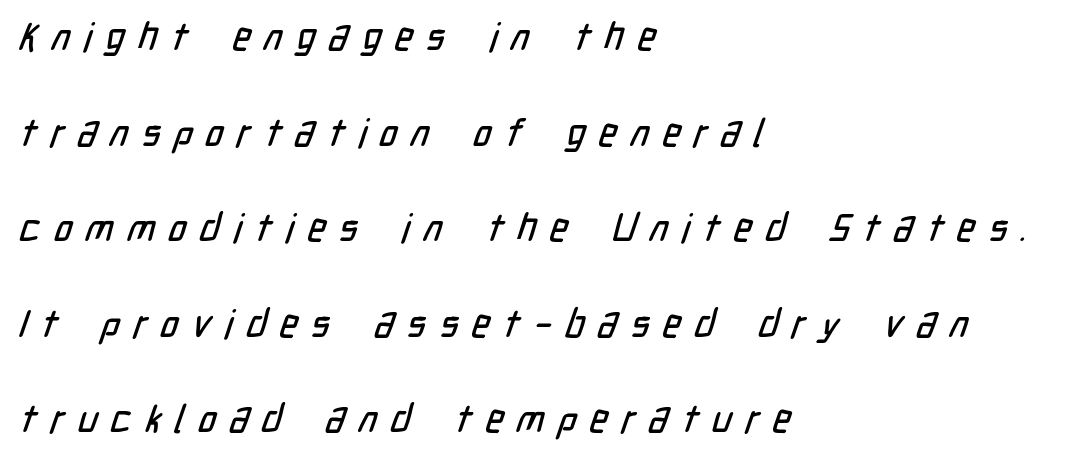
The face used here is rendered with a markedly widened letterfit. Nope, no serifs anywhere on these letters. Widely set lines give the paragraph a tall, airy silhouette. Character widths vary here, with narrow letters taking less room than wide ones.
